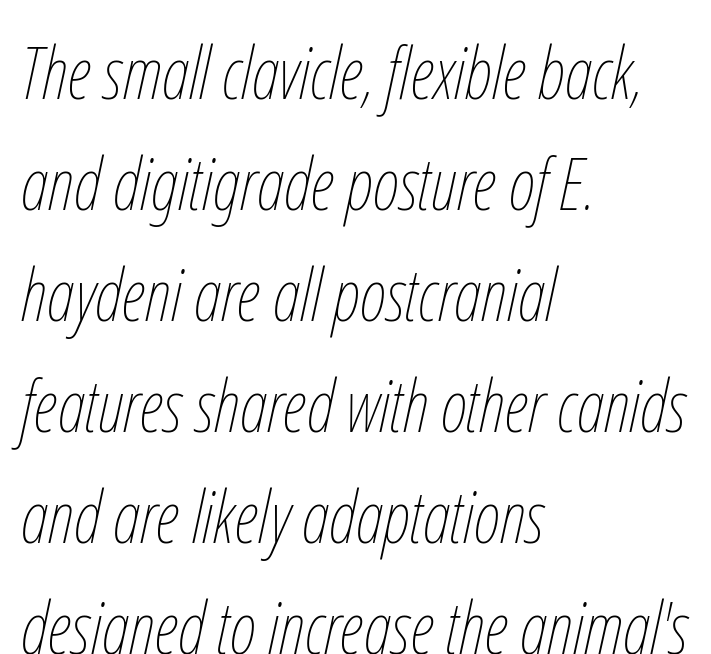
The image shows 73 px thin, condensed type, italic (leaning right); set left-aligned, normal line spacing (1.52x), normal letter spacing, not underlined; low stroke contrast and a medium x-height.
